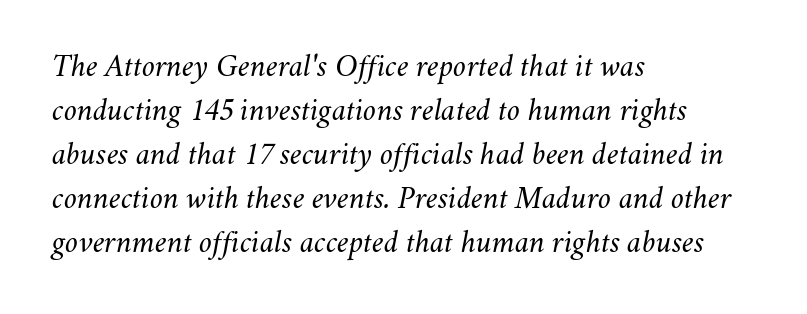
Q: Is the text bold? A: No.
Q: Is the text italic (slanted)? A: Yes, it leans right by about 11 degrees.
Q: Is the text underlined? A: No.
Q: How is the paragraph aligned? A: Left-aligned.
Q: Is the spacing between letters normal or unusually wide? A: Normal.
Q: Is the spacing between lines tight, normal or loose? A: Normal.
Q: Width (condensed, normal, or wide)? A: Normal.
Q: Stroke contrast? A: Medium.
Q: x-height? A: Small.
Q: Monospaced? A: No.
